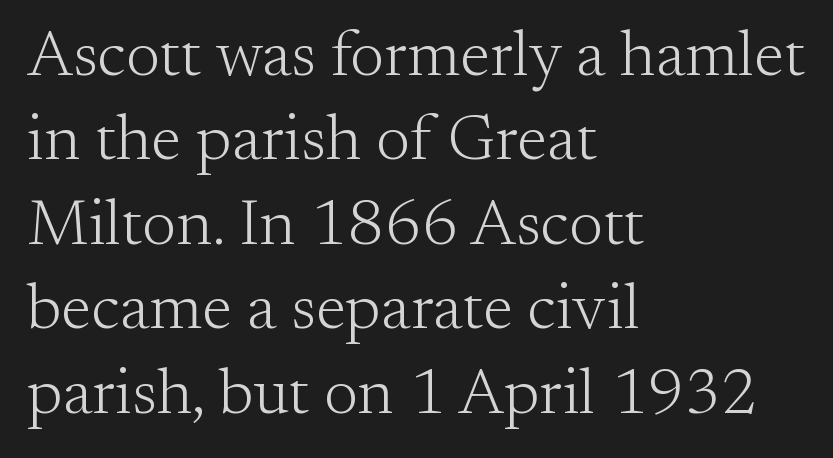
Q: Is the text bold? A: No.
Q: Is the text italic (slanted)? A: No, it is upright.
Q: Is the typeface a serif or a sans-serif typeface? A: Serif.
Q: Is the text underlined? A: No.
Q: How is the paragraph aligned? A: Left-aligned.
Q: Is the spacing between letters normal or unusually wide? A: Normal.
Q: Is the spacing between lines tight, normal or loose? A: Normal.
Q: Width (condensed, normal, or wide)? A: Normal.
Q: Stroke contrast? A: Medium.
Q: x-height? A: Small.
Q: Monospaced? A: No.
